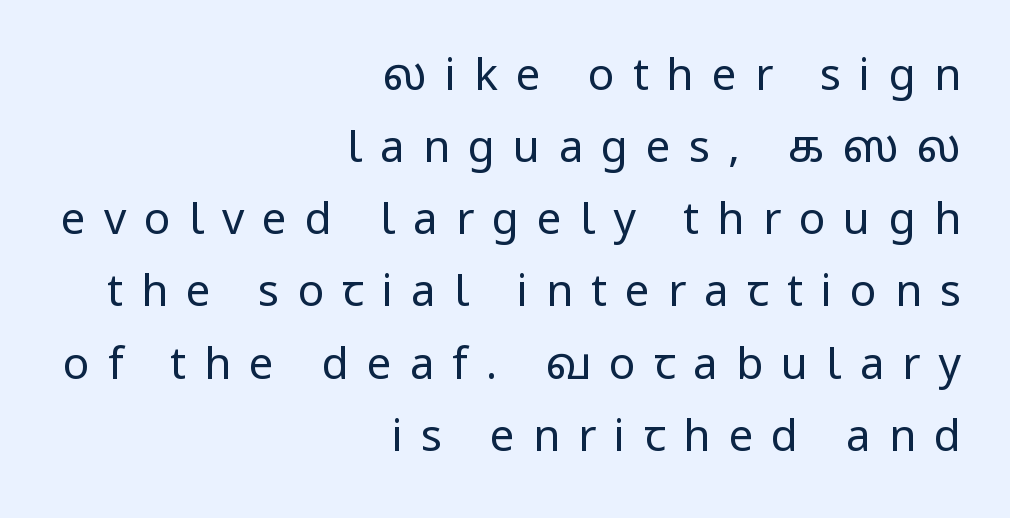
{"serif": "no", "italic": "no", "bold": "no", "weight": "regular", "width": "normal", "stroke_contrast": "low", "x_height": "medium", "monospaced": "no", "underline": "no", "align": "right", "line_spacing": "normal", "line_spacing_ratio": 1.64, "letter_spacing": "wide", "letter_spacing_em": 0.41, "glyph_px": 44}
